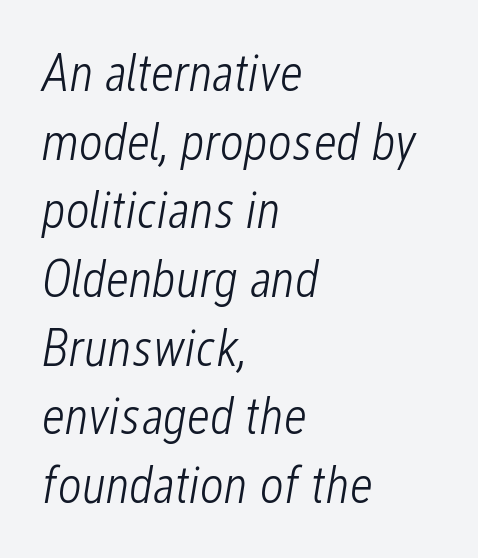
{"italic": "yes", "lean": "right", "slant_degrees": 12, "bold": "no", "weight": "light", "width": "condensed", "stroke_contrast": "low", "x_height": "medium", "monospaced": "no", "underline": "no", "align": "left", "line_spacing": "normal", "line_spacing_ratio": 1.32, "letter_spacing": "normal", "letter_spacing_em": 0.0, "glyph_px": 52}
